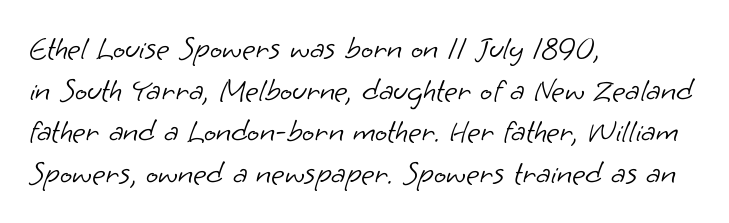
The image shows 32 px light sans-serif type; set left-aligned, normal line spacing (1.3x), normal letter spacing, not underlined; low stroke contrast and a small x-height.
